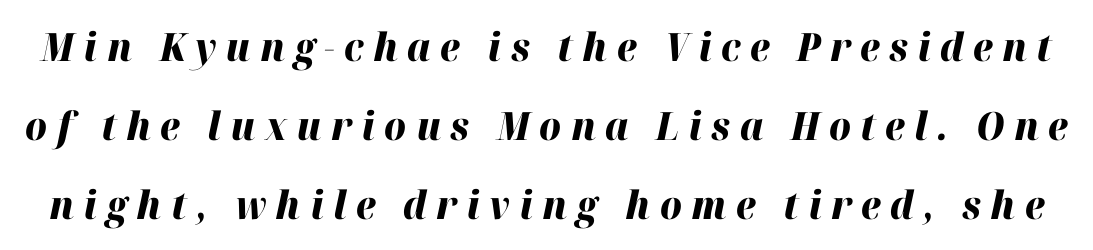
This sample has the flowing, uneven cadence of proportional lettering. A bare baseline throughout the passage. In terms of leading, this rendering errs on the spacious side. Characters follow at a spacing far wider than the type designer built in.
